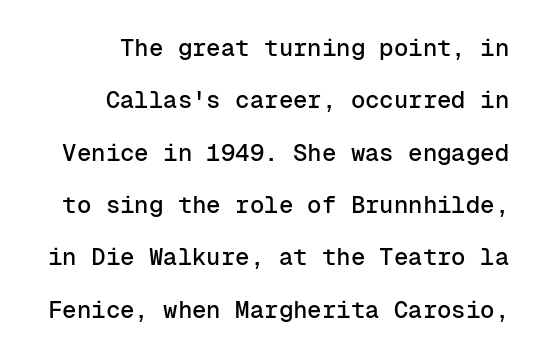
Q: Is the text italic (slanted)? A: No, it is upright.
Q: Is the text underlined? A: No.
Q: How is the paragraph aligned? A: Right-aligned.
Q: Is the spacing between letters normal or unusually wide? A: Normal.
Q: Is the spacing between lines tight, normal or loose? A: Loose.
